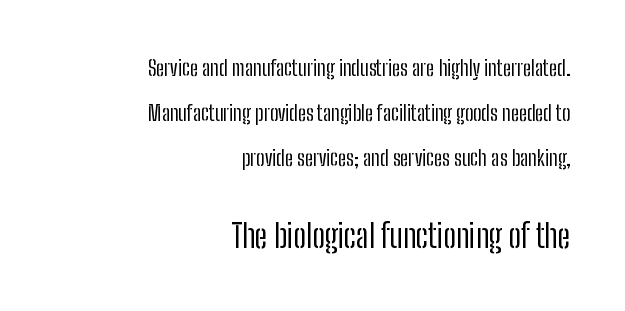
{"serif": "no", "italic": "no", "bold": "no", "weight": "regular", "width": "condensed", "stroke_contrast": "low", "x_height": "medium", "monospaced": "no", "underline": "no", "align": "right", "line_spacing": "loose", "line_spacing_ratio": 2.15, "letter_spacing": "normal", "letter_spacing_em": 0.0, "larger_block": "second", "size_ratio": 1.52, "glyph_px": 32}
